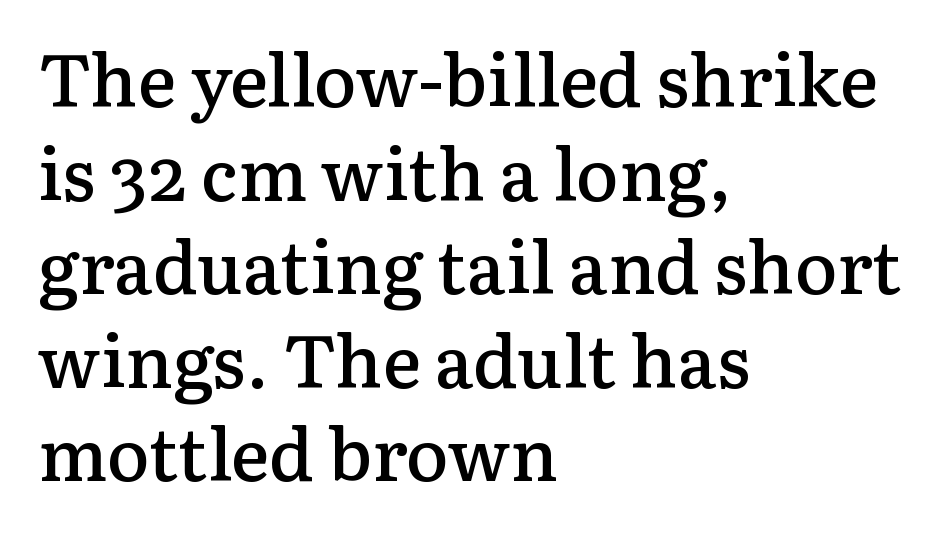
Q: Is the text bold? A: Semi-bold.
Q: Is the text italic (slanted)? A: No, it is upright.
Q: Is the typeface a serif or a sans-serif typeface? A: Serif.
Q: Is the text underlined? A: No.
Q: How is the paragraph aligned? A: Left-aligned.
Q: Is the spacing between letters normal or unusually wide? A: Normal.
Q: Is the spacing between lines tight, normal or loose? A: Normal.
Q: Width (condensed, normal, or wide)? A: Normal.
Q: Stroke contrast? A: Low.
Q: x-height? A: Medium.
Q: Monospaced? A: No.
